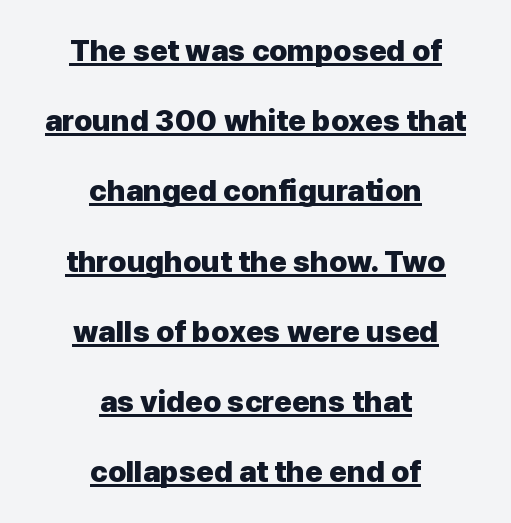
{"serif": "no", "italic": "no", "bold": "yes", "weight": "heavy", "width": "normal", "stroke_contrast": "low", "x_height": "medium", "monospaced": "no", "underline": "yes", "align": "center", "line_spacing": "loose", "line_spacing_ratio": 2.34, "letter_spacing": "normal", "letter_spacing_em": 0.0, "glyph_px": 30}
